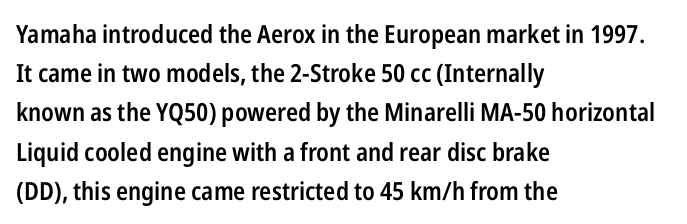
{"italic": "no", "bold": "semi", "underline": "no", "align": "left", "line_spacing": "normal", "line_spacing_ratio": 1.57, "letter_spacing": "normal", "letter_spacing_em": 0.0, "glyph_px": 25}
